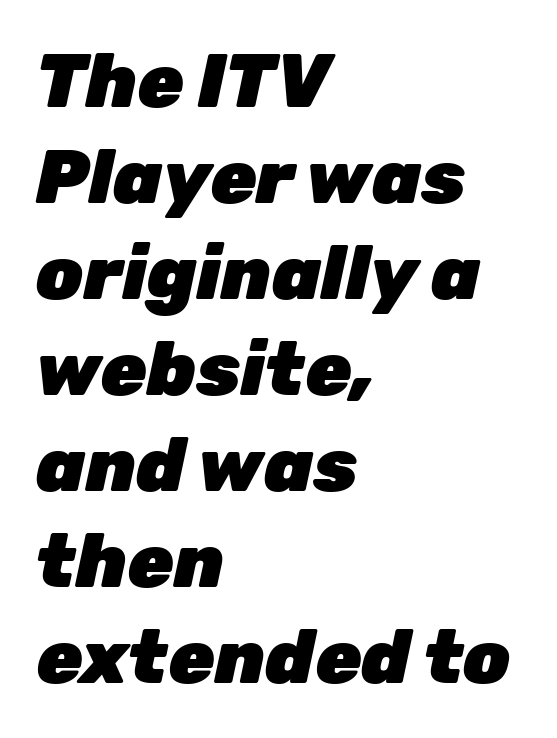
Q: Is the text bold? A: Yes.
Q: Is the text italic (slanted)? A: Yes, it leans right by about 12 degrees.
Q: Is the text underlined? A: No.
Q: How is the paragraph aligned? A: Left-aligned.
Q: Is the spacing between letters normal or unusually wide? A: Normal.
Q: Is the spacing between lines tight, normal or loose? A: Normal.
Q: Width (condensed, normal, or wide)? A: Normal.
Q: Stroke contrast? A: Low.
Q: x-height? A: Medium.
Q: Monospaced? A: No.
